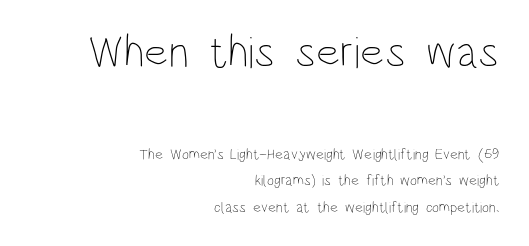
{"italic": "no", "bold": "no", "weight": "thin", "width": "condensed", "stroke_contrast": "low", "x_height": "large", "monospaced": "no", "underline": "no", "align": "right", "line_spacing_ratio": 1.79, "letter_spacing": "normal", "letter_spacing_em": 0.0, "larger_block": "first", "size_ratio": 3.0, "glyph_px": 45}
